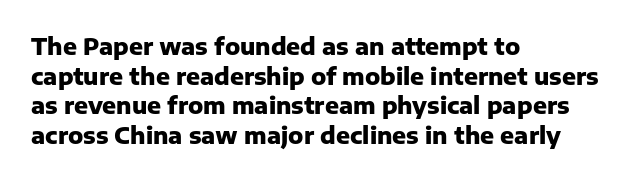
{"italic": "no", "bold": "yes", "underline": "no", "align": "left", "line_spacing": "normal", "line_spacing_ratio": 1.29, "letter_spacing": "normal", "letter_spacing_em": 0.0, "glyph_px": 23}
